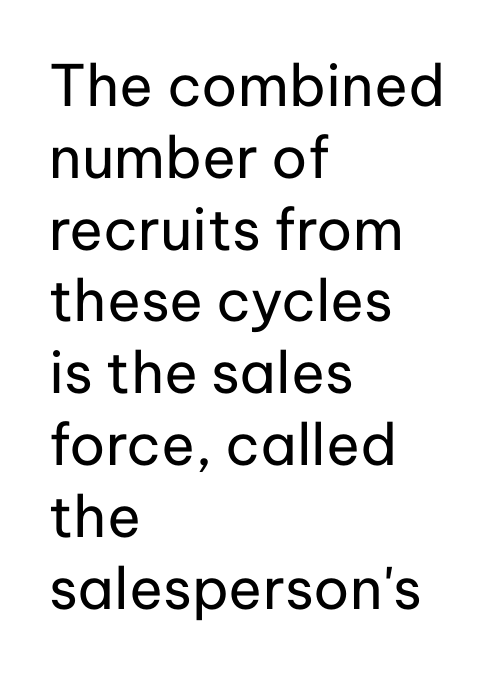
The characters display no serif detailing; their extremities are plain. Type without underlining. The passage shown is typed in a proportional face where columns would drift. Casual observation: everything's shoved over to the left. The line-height multiplier appears to be the usual default.
